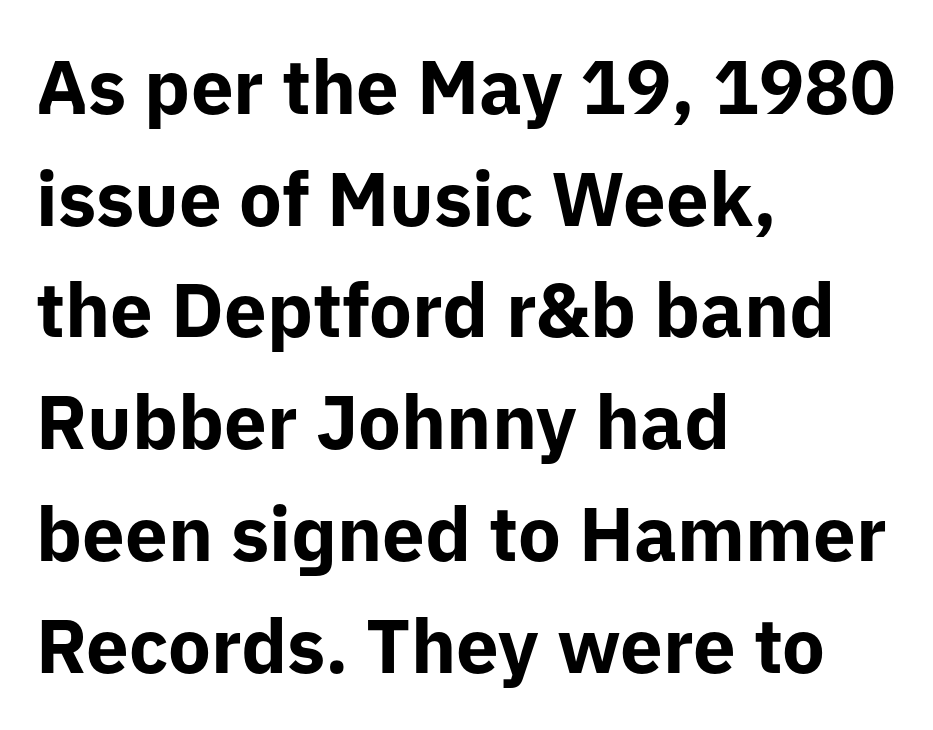
Plain, unruled lines of type. Line spacing here is normal. A full-strength bold gives these letters their thick strokes. Teacher's note: observe the even left margin — that is flush-left alignment. Grotesque or geometric, the face here clearly has no serifs.
